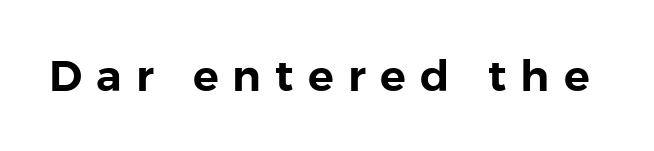
{"serif": "no", "italic": "no", "width": "normal", "stroke_contrast": "low", "x_height": "medium", "monospaced": "no", "underline": "no", "letter_spacing": "wide", "letter_spacing_em": 0.33, "glyph_px": 43}
